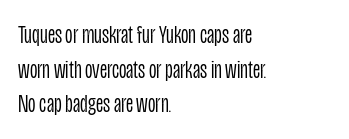
Q: Is the text bold? A: No.
Q: Is the text italic (slanted)? A: No, it is upright.
Q: Is the text underlined? A: No.
Q: How is the paragraph aligned? A: Left-aligned.
Q: Is the spacing between letters normal or unusually wide? A: Normal.
Q: Is the spacing between lines tight, normal or loose? A: Normal.
